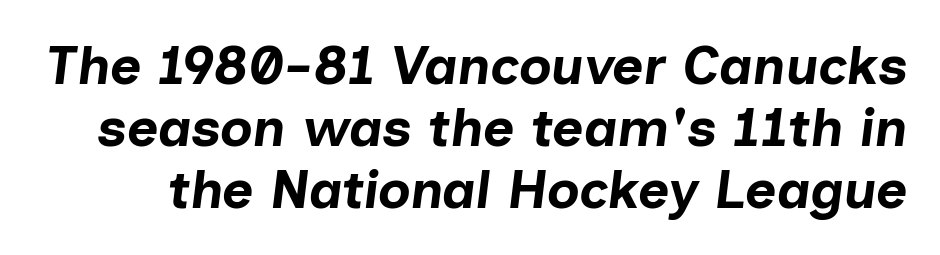
The text carries the slant typical of an italic or oblique font. Vertically, the passage feels compressed, each row crowding the next. Proportional: the letters do not fall into vertical columns. Check the space under the baseline: it is left empty. How heavy is the stroke? Heavy — this is a bold. Look at the tracking — it's just the regular setting, nothing added.
